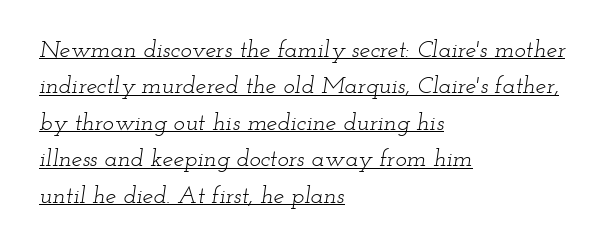
{"italic": "yes", "lean": "right", "slant_degrees": 12, "bold": "no", "underline": "yes", "align": "left", "line_spacing": "normal", "line_spacing_ratio": 1.52, "letter_spacing": "normal", "letter_spacing_em": 0.0, "glyph_px": 24}
